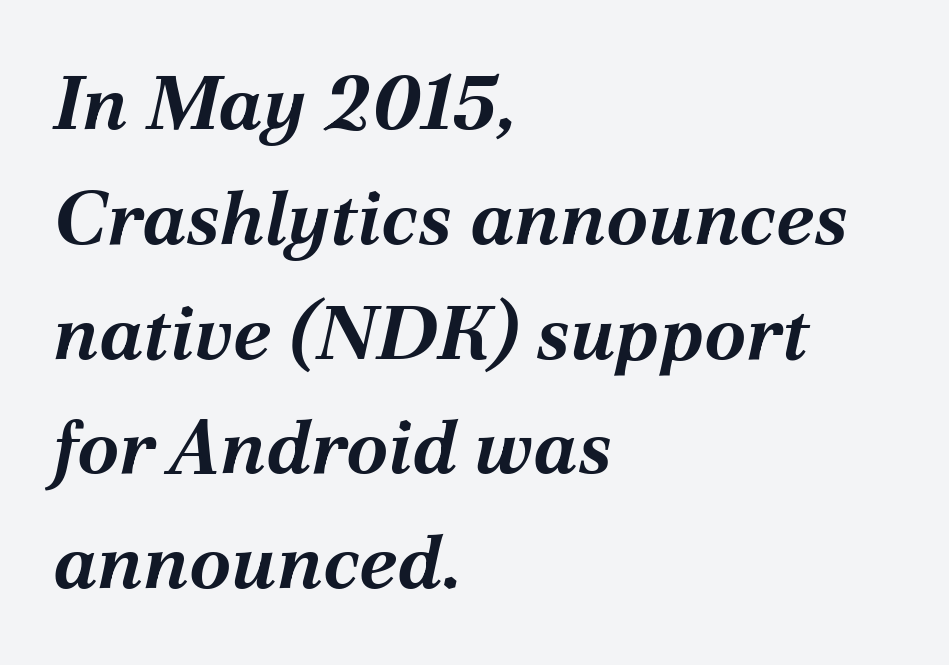
The image shows 76 px bold type, italic (leaning right); set left-aligned, normal line spacing (1.51x), normal letter spacing, not underlined; medium stroke contrast and a medium x-height.
